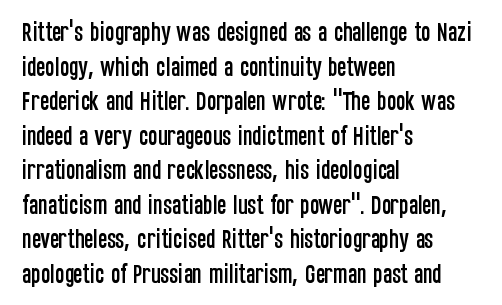
{"italic": "no", "underline": "no", "align": "left", "line_spacing": "normal", "line_spacing_ratio": 1.57, "letter_spacing": "normal", "letter_spacing_em": 0.0, "glyph_px": 22}
